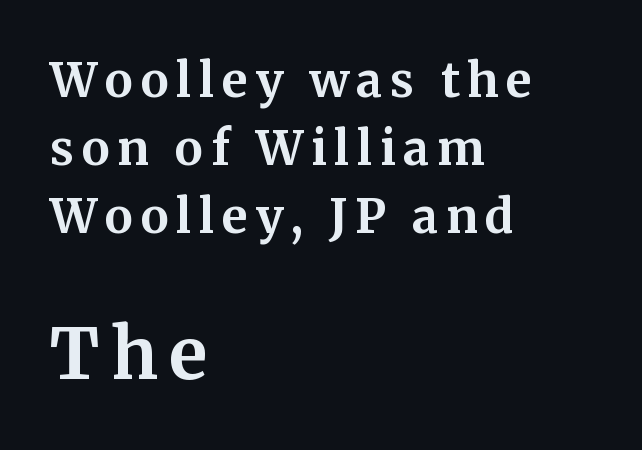
In CSS terms this would be text-align: left. Nobody drew a line under any word here. This is heavy type, rendered in bold. The glyphs in this specimen are seriffed. Every character sits straight up, as roman type does. The lines sit at an ordinary, default distance from one another.
